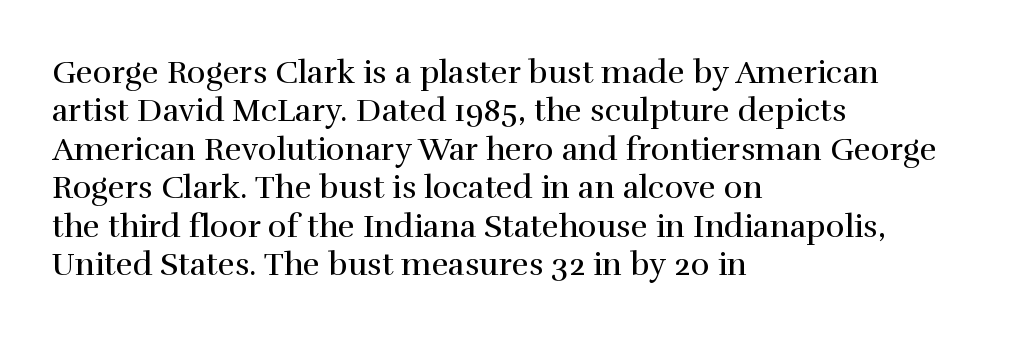
Q: Is the text bold? A: No.
Q: Is the text italic (slanted)? A: No, it is upright.
Q: Is the typeface a serif or a sans-serif typeface? A: Serif.
Q: Is the text underlined? A: No.
Q: How is the paragraph aligned? A: Left-aligned.
Q: Is the spacing between letters normal or unusually wide? A: Normal.
Q: Width (condensed, normal, or wide)? A: Normal.
Q: x-height? A: Medium.
Q: Monospaced? A: No.
